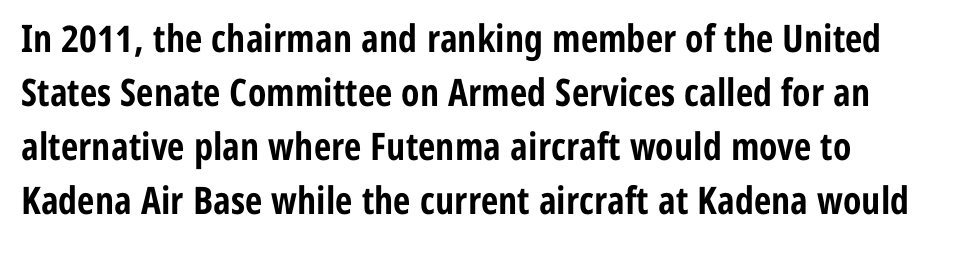
{"serif": "no", "italic": "no", "bold": "yes", "weight": "bold", "width": "condensed", "stroke_contrast": "low", "x_height": "medium", "monospaced": "no", "underline": "no", "line_spacing": "normal", "line_spacing_ratio": 1.42, "letter_spacing": "normal", "letter_spacing_em": 0.0, "glyph_px": 38}
